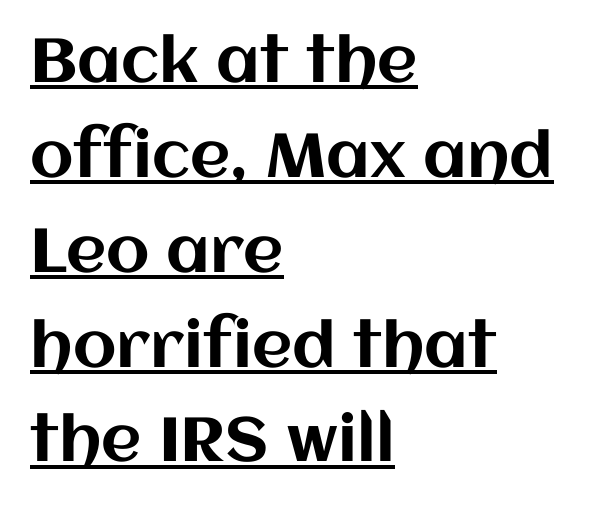
{"italic": "no", "width": "normal", "stroke_contrast": "medium", "x_height": "large", "monospaced": "no", "underline": "yes", "align": "left", "line_spacing": "normal", "line_spacing_ratio": 1.53, "letter_spacing": "normal", "letter_spacing_em": 0.0, "glyph_px": 62}
